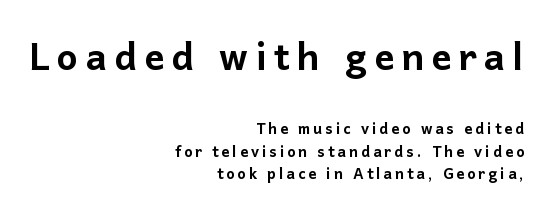
{"serif": "no", "italic": "no", "width": "normal", "stroke_contrast": "low", "x_height": "medium", "monospaced": "no", "underline": "no", "align": "right", "line_spacing": "tight", "line_spacing_ratio": 1.11, "larger_block": "first", "size_ratio": 2.5, "glyph_px": 50}
